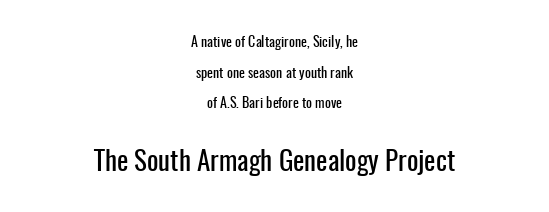
Q: Is the text italic (slanted)? A: No, it is upright.
Q: Is the text underlined? A: No.
Q: How is the paragraph aligned? A: Centered.
Q: Is the spacing between letters normal or unusually wide? A: Normal.
Q: Is the spacing between lines tight, normal or loose? A: Loose.
Q: Which block of text is set in a larger size, the first (top) or the second (bottom)? A: The second (bottom) one.
